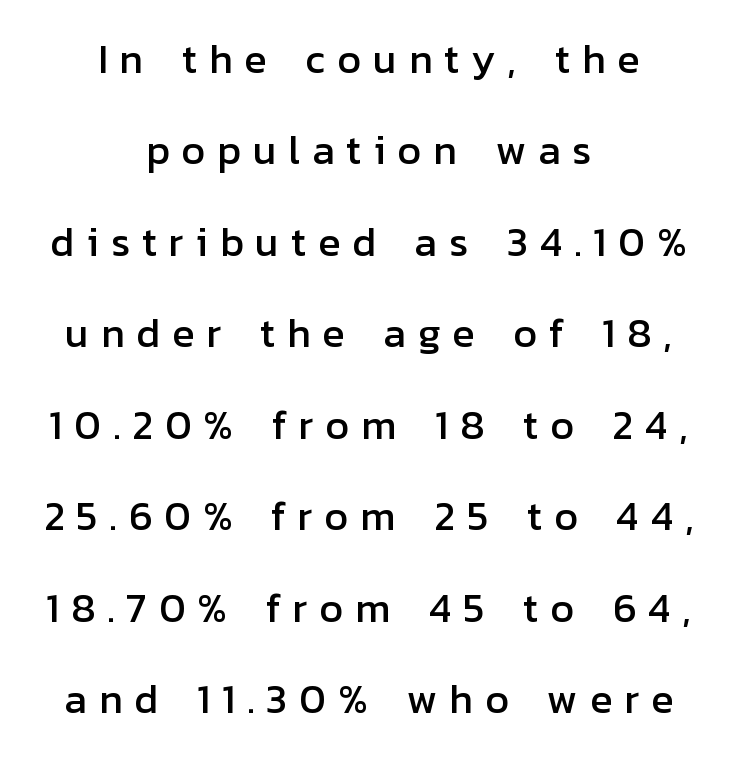
The image shows 41 px sans-serif type, upright; set centered, loose line spacing (2.23x), unusually wide letter spacing (+0.29 em), not underlined; low stroke contrast and a medium x-height.
